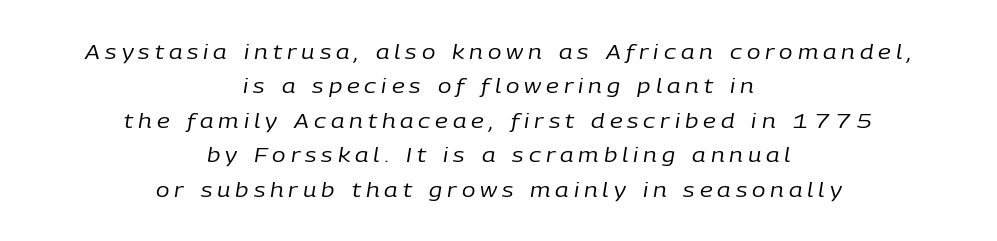
The image shows 20 px text type, italic (leaning right); set centered, line spacing 1.72x, unusually wide letter spacing (+0.25 em), not underlined.
